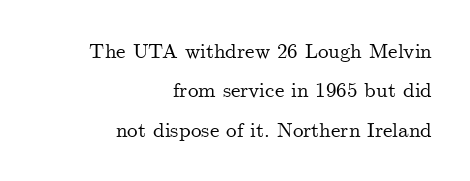
The image shows 21 px text type, upright; set right-aligned, line spacing 1.87x, normal letter spacing, not underlined.
